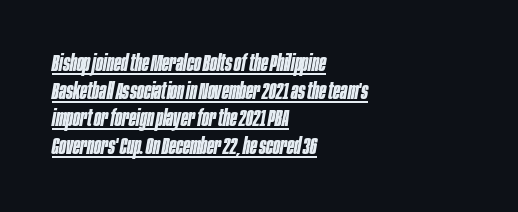
The lines in this sample share a left origin and differ only in where they stop. Style check: oblique. This rendering leaves character spacing at its baseline value. Compared with undecorated copy, this sample adds a rule below the words.
